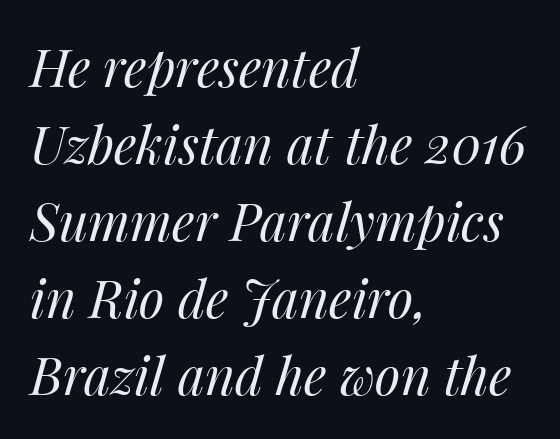
Q: Is the text bold? A: No.
Q: Is the text italic (slanted)? A: Yes, it leans right by about 14 degrees.
Q: Is the text underlined? A: No.
Q: How is the paragraph aligned? A: Left-aligned.
Q: Is the spacing between letters normal or unusually wide? A: Normal.
Q: Is the spacing between lines tight, normal or loose? A: Normal.
Q: Width (condensed, normal, or wide)? A: Normal.
Q: Stroke contrast? A: Medium.
Q: x-height? A: Medium.
Q: Monospaced? A: No.
